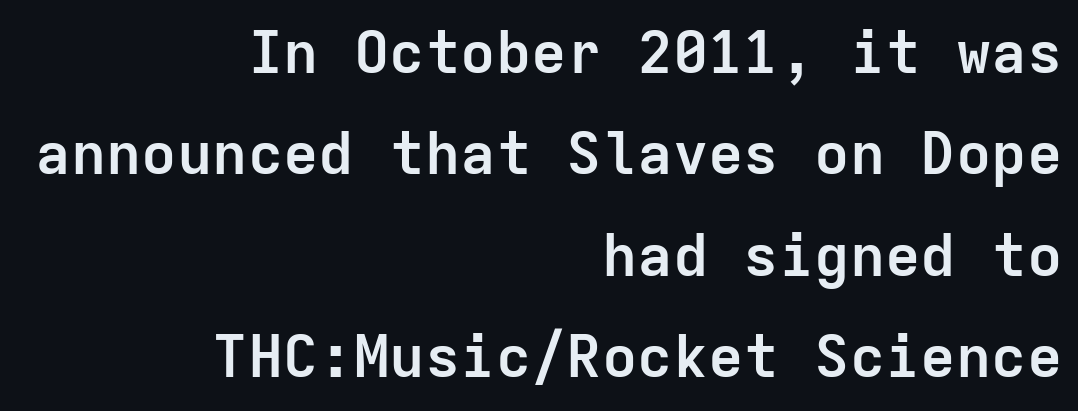
Q: Is the text bold? A: Yes.
Q: Is the text italic (slanted)? A: No, it is upright.
Q: Is the typeface a serif or a sans-serif typeface? A: Sans-serif.
Q: Is the text underlined? A: No.
Q: How is the paragraph aligned? A: Right-aligned.
Q: Is the spacing between letters normal or unusually wide? A: Normal.
Q: Width (condensed, normal, or wide)? A: Normal.
Q: Stroke contrast? A: Low.
Q: x-height? A: Medium.
Q: Monospaced? A: Yes.
